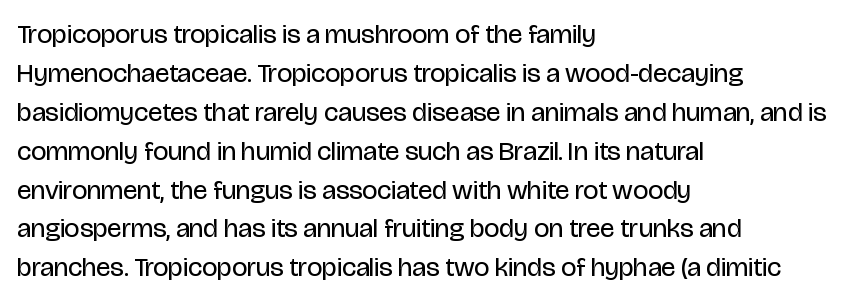
Q: Is the text bold? A: No.
Q: Is the text italic (slanted)? A: No, it is upright.
Q: Is the text underlined? A: No.
Q: How is the paragraph aligned? A: Left-aligned.
Q: Is the spacing between letters normal or unusually wide? A: Normal.
Q: Is the spacing between lines tight, normal or loose? A: Normal.
